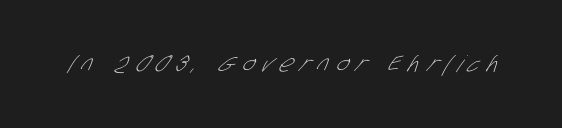
The image shows 23 px text type; set unusually wide letter spacing (+0.34 em), not underlined.
